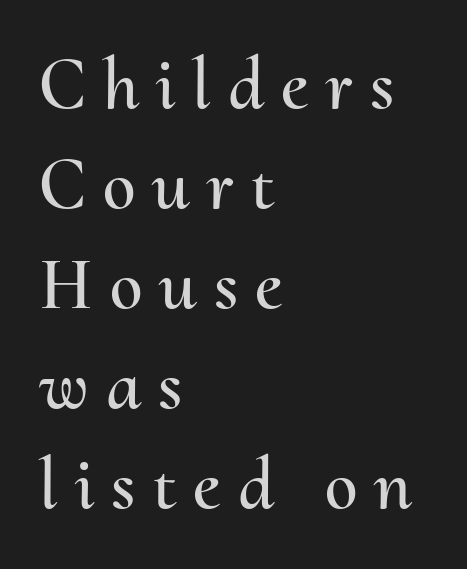
The image shows 74 px text type, upright; set left-aligned, normal line spacing (1.35x), unusually wide letter spacing (+0.23 em), not underlined; medium stroke contrast and a small x-height.
